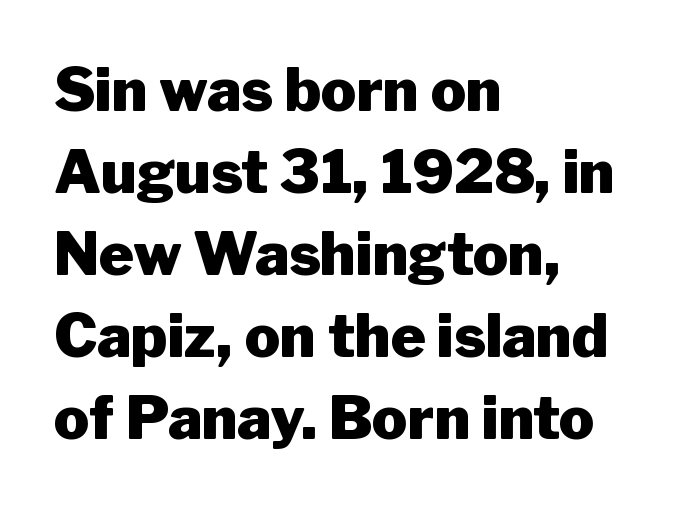
{"serif": "no", "italic": "no", "bold": "yes", "weight": "heavy", "width": "normal", "stroke_contrast": "low", "x_height": "medium", "monospaced": "no", "underline": "no", "align": "left", "line_spacing": "normal", "line_spacing_ratio": 1.39, "letter_spacing": "normal", "letter_spacing_em": 0.0, "glyph_px": 59}
